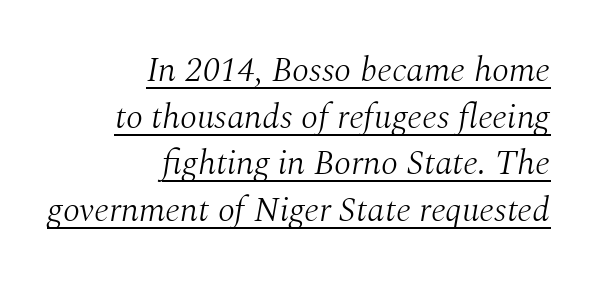
Q: Is the text bold? A: No.
Q: Is the text italic (slanted)? A: Yes, it leans right by about 10 degrees.
Q: Is the typeface a serif or a sans-serif typeface? A: Serif.
Q: Is the text underlined? A: Yes.
Q: How is the paragraph aligned? A: Right-aligned.
Q: Is the spacing between letters normal or unusually wide? A: Normal.
Q: Is the spacing between lines tight, normal or loose? A: Normal.
Q: Width (condensed, normal, or wide)? A: Normal.
Q: Stroke contrast? A: Medium.
Q: x-height? A: Medium.
Q: Monospaced? A: No.
